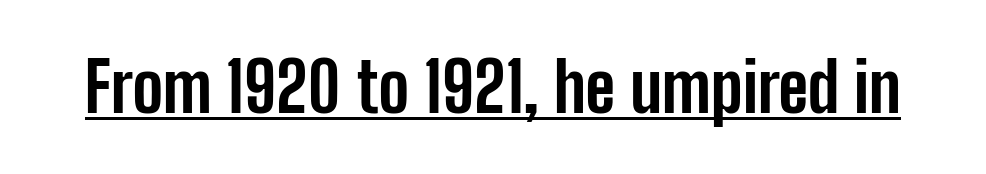
{"serif": "no", "italic": "no", "bold": "yes", "weight": "bold", "width": "condensed", "stroke_contrast": "low", "x_height": "medium", "monospaced": "no", "underline": "yes", "letter_spacing": "normal", "letter_spacing_em": 0.0, "glyph_px": 68}
